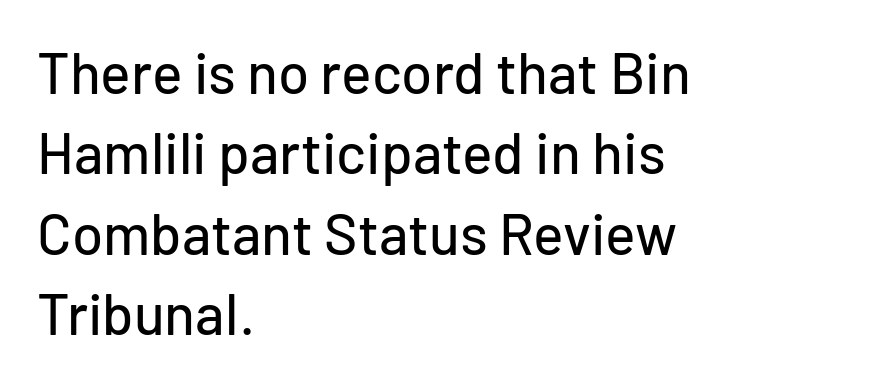
Do the characters align in a grid? No, the font is proportional. Is this a sans? Yes — the strokes have no serifs. The letterforms sit shoulder to shoulder at normal distance. Underline: absent.
